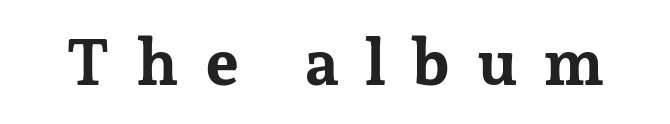
Quick note: underline off. Observe the wide spacing: letters keep a clear distance from each other. Posture: upright roman. Classification — serif. The sample has been set heavy, in full bold.
